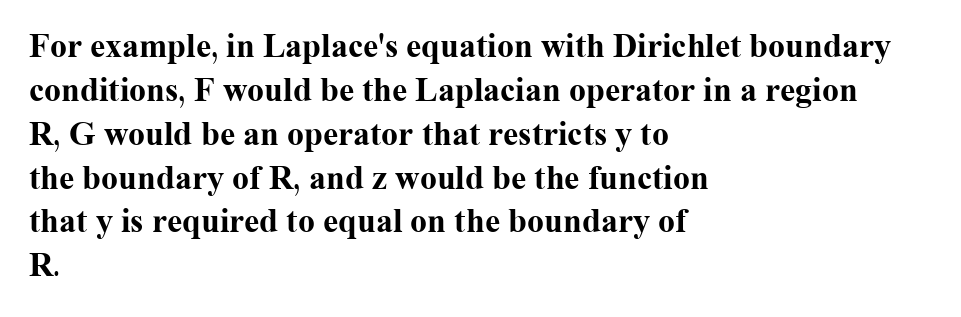
Q: Is the text bold? A: Yes.
Q: Is the text italic (slanted)? A: No, it is upright.
Q: Is the typeface a serif or a sans-serif typeface? A: Serif.
Q: Is the text underlined? A: No.
Q: How is the paragraph aligned? A: Left-aligned.
Q: Is the spacing between letters normal or unusually wide? A: Normal.
Q: Is the spacing between lines tight, normal or loose? A: Normal.
Q: Width (condensed, normal, or wide)? A: Normal.
Q: Stroke contrast? A: Medium.
Q: x-height? A: Medium.
Q: Monospaced? A: No.
